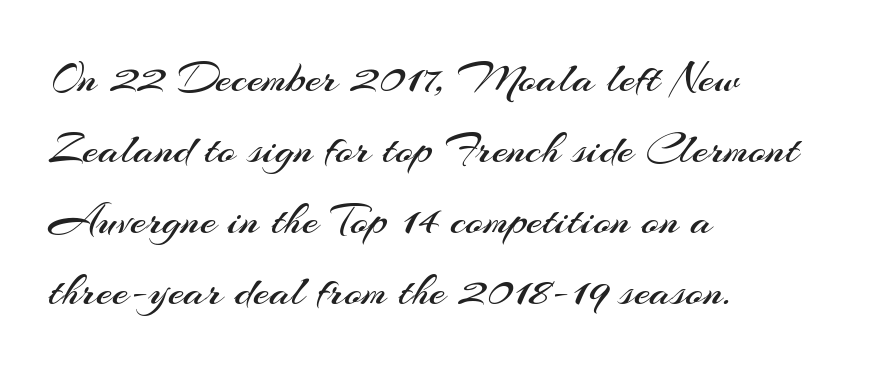
Which margin do the lines hug? The left one — the right edge is uneven. The designer went with a sans here, leaving each stem footless. Looks like regular typesetting: each glyph gets only the width it needs. This rendering features lettering with no underline. The weight would be labelled regular, book, light, or lighter still. Glyph-to-glyph distance matches everyday printed text.
